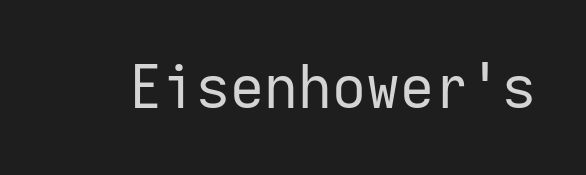
When letters stand straight like this, we call the style roman or upright. Monospaced: the letters line up in strict vertical columns. These glyphs show unthickened strokes, regular width or finer. Type style note: lacks serifs.
